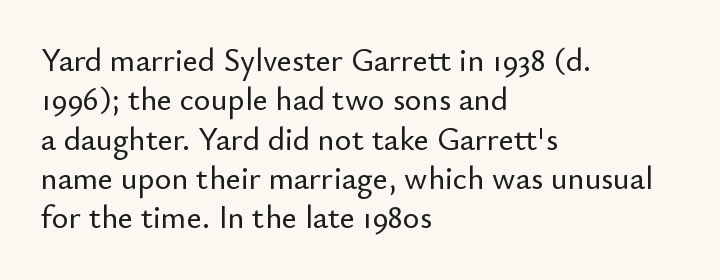
The image shows 32 px sans-serif type, upright; set left-aligned, line spacing 1.23x, normal letter spacing, not underlined; low stroke contrast and a small x-height.
